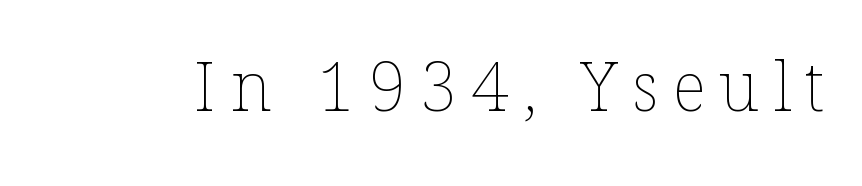
{"italic": "no", "bold": "no", "weight": "thin", "width": "normal", "stroke_contrast": "low", "x_height": "medium", "monospaced": "no", "underline": "no", "letter_spacing": "wide", "letter_spacing_em": 0.2, "glyph_px": 68}
